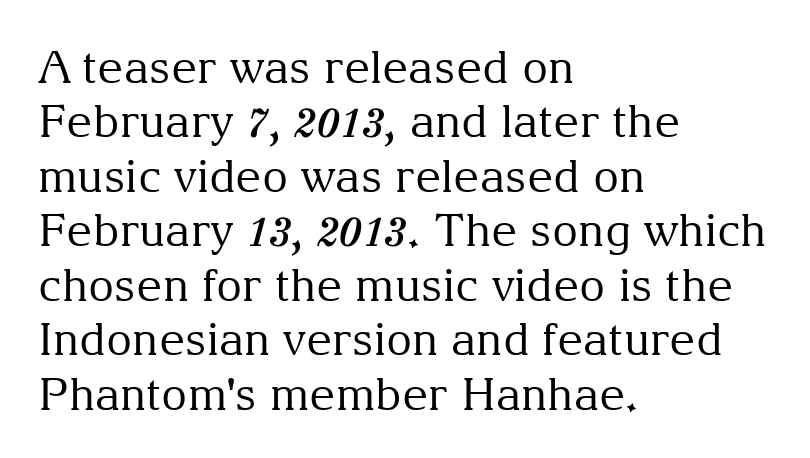
The image shows 45 px regular-weight serif type, upright; set left-aligned, line spacing 1.21x, normal letter spacing, not underlined; medium stroke contrast and a medium x-height.
